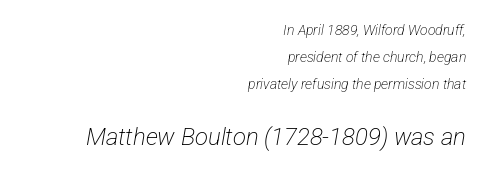
{"bold": "no", "underline": "no", "align": "right", "line_spacing": "loose", "line_spacing_ratio": 1.92, "letter_spacing": "normal", "letter_spacing_em": 0.0, "larger_block": "second", "size_ratio": 1.71, "glyph_px": 24}
